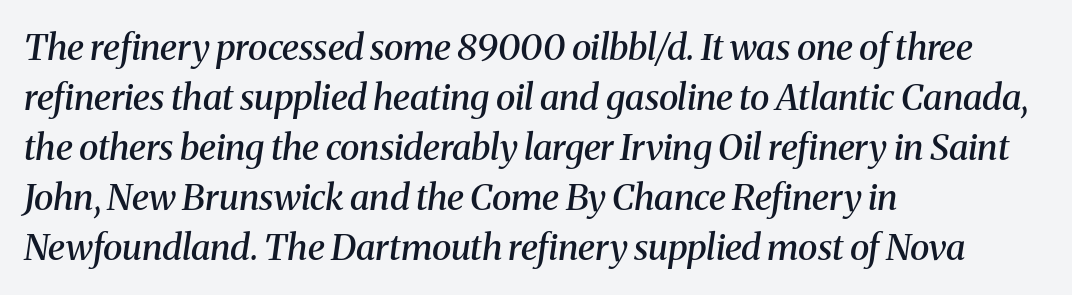
Q: Is the text bold? A: Semi-bold.
Q: Is the text italic (slanted)? A: Yes, it leans right by about 8 degrees.
Q: Is the typeface a serif or a sans-serif typeface? A: Serif.
Q: Is the text underlined? A: No.
Q: How is the paragraph aligned? A: Left-aligned.
Q: Is the spacing between letters normal or unusually wide? A: Normal.
Q: Is the spacing between lines tight, normal or loose? A: Normal.
Q: Width (condensed, normal, or wide)? A: Normal.
Q: Stroke contrast? A: Medium.
Q: x-height? A: Medium.
Q: Monospaced? A: No.
